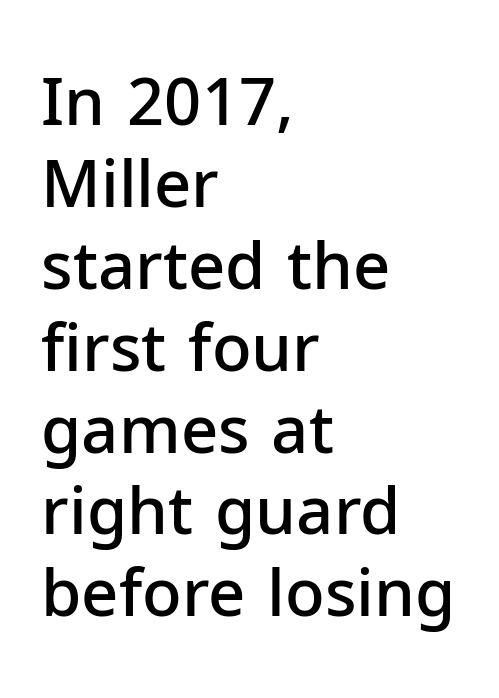
Q: Is the text bold? A: Semi-bold.
Q: Is the text italic (slanted)? A: No, it is upright.
Q: Is the typeface a serif or a sans-serif typeface? A: Sans-serif.
Q: Is the text underlined? A: No.
Q: How is the paragraph aligned? A: Left-aligned.
Q: Is the spacing between letters normal or unusually wide? A: Normal.
Q: Is the spacing between lines tight, normal or loose? A: Normal.
Q: Width (condensed, normal, or wide)? A: Normal.
Q: Stroke contrast? A: Low.
Q: x-height? A: Medium.
Q: Monospaced? A: No.
